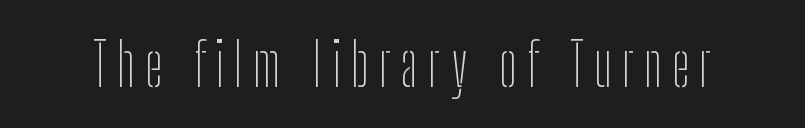
The baseline area is clear. The rendering shows plain stroke endings on the letterforms — a sans-serif design. Is this a heavy cut? Hardly; it is regular or lighter. Quick note: not italic, upright. Here the designer chose a conventional face with non-uniform glyph widths.
